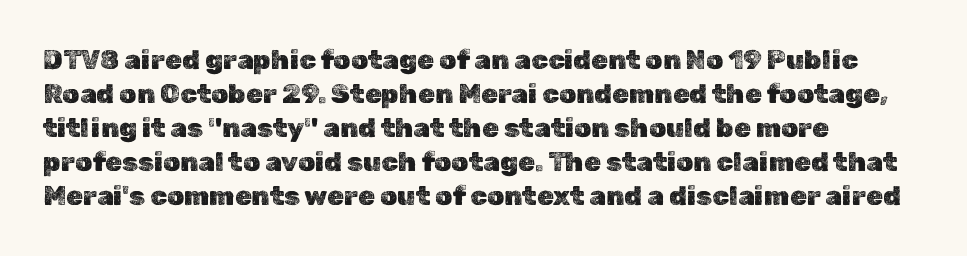
The image shows 27 px text type, upright; set left-aligned, normal line spacing (1.26x), normal letter spacing, not underlined.
